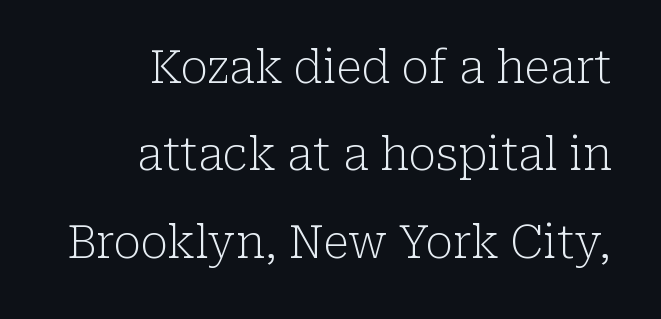
Q: Is the text bold? A: No.
Q: Is the text italic (slanted)? A: No, it is upright.
Q: Is the typeface a serif or a sans-serif typeface? A: Serif.
Q: Is the text underlined? A: No.
Q: How is the paragraph aligned? A: Right-aligned.
Q: Is the spacing between letters normal or unusually wide? A: Normal.
Q: Is the spacing between lines tight, normal or loose? A: Loose.
Q: Width (condensed, normal, or wide)? A: Normal.
Q: Stroke contrast? A: Low.
Q: x-height? A: Medium.
Q: Monospaced? A: No.
